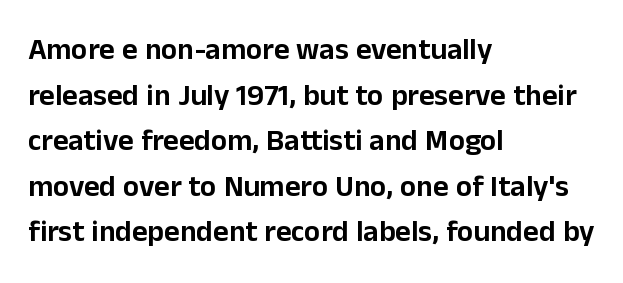
Line beginnings align vertically; line endings do not. The face used here is proportionally spaced, like ordinary book or web type. A normal amount of white space separates one row of letters from the next. Clear beneath every line of the passage. Students, note that the glyphs here touch the page at normal intervals. Font category for this specimen: sans-serif.
